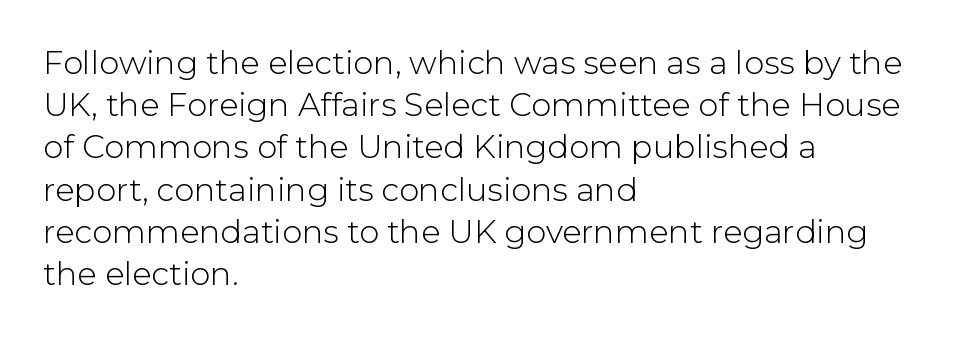
The image shows 32 px light sans-serif type, upright; set left-aligned, normal line spacing (1.32x), normal letter spacing, not underlined; low stroke contrast and a medium x-height.
